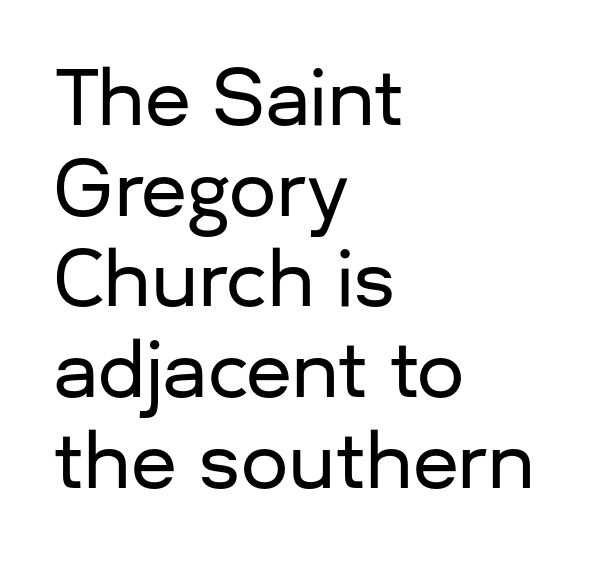
Q: Is the text italic (slanted)? A: No, it is upright.
Q: Is the typeface a serif or a sans-serif typeface? A: Sans-serif.
Q: Is the text underlined? A: No.
Q: How is the paragraph aligned? A: Left-aligned.
Q: Is the spacing between letters normal or unusually wide? A: Normal.
Q: Width (condensed, normal, or wide)? A: Normal.
Q: Stroke contrast? A: Low.
Q: x-height? A: Medium.
Q: Monospaced? A: No.
